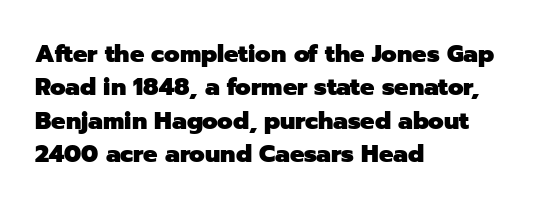
Q: Is the text bold? A: Yes.
Q: Is the text italic (slanted)? A: No, it is upright.
Q: Is the text underlined? A: No.
Q: How is the paragraph aligned? A: Left-aligned.
Q: Is the spacing between letters normal or unusually wide? A: Normal.
Q: Is the spacing between lines tight, normal or loose? A: Normal.
